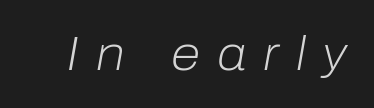
Q: Is the text bold? A: No.
Q: Is the text italic (slanted)? A: Yes, it leans right by about 10 degrees.
Q: Is the text underlined? A: No.
Q: Is the spacing between letters normal or unusually wide? A: Unusually wide.
Q: Width (condensed, normal, or wide)? A: Normal.
Q: Stroke contrast? A: Low.
Q: x-height? A: Medium.
Q: Monospaced? A: No.
